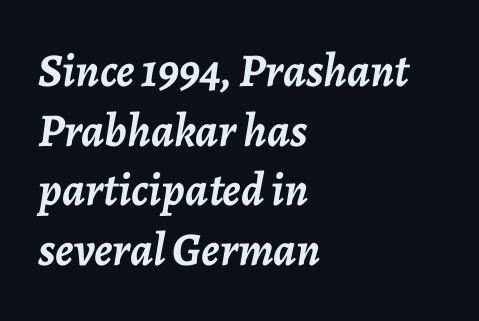
{"italic": "yes", "lean": "right", "slant_degrees": 7, "bold": "yes", "weight": "semibold", "width": "normal", "stroke_contrast": "low", "x_height": "medium", "monospaced": "no", "underline": "no", "align": "left", "line_spacing": "normal", "line_spacing_ratio": 1.27, "letter_spacing": "normal", "letter_spacing_em": 0.0, "glyph_px": 47}
